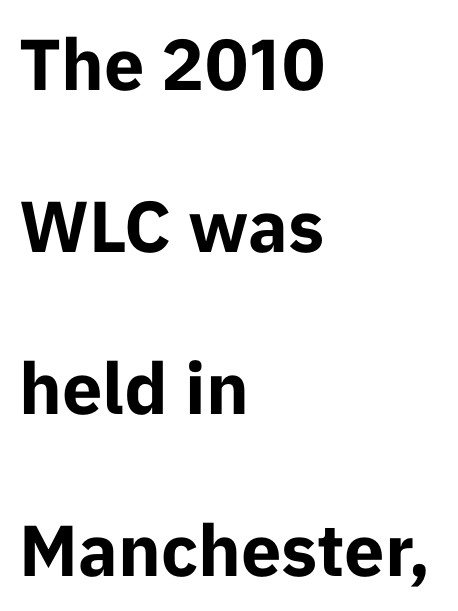
The image shows 72 px bold sans-serif type, upright; set left-aligned, loose line spacing (2.25x), normal letter spacing, not underlined; low stroke contrast and a medium x-height.
